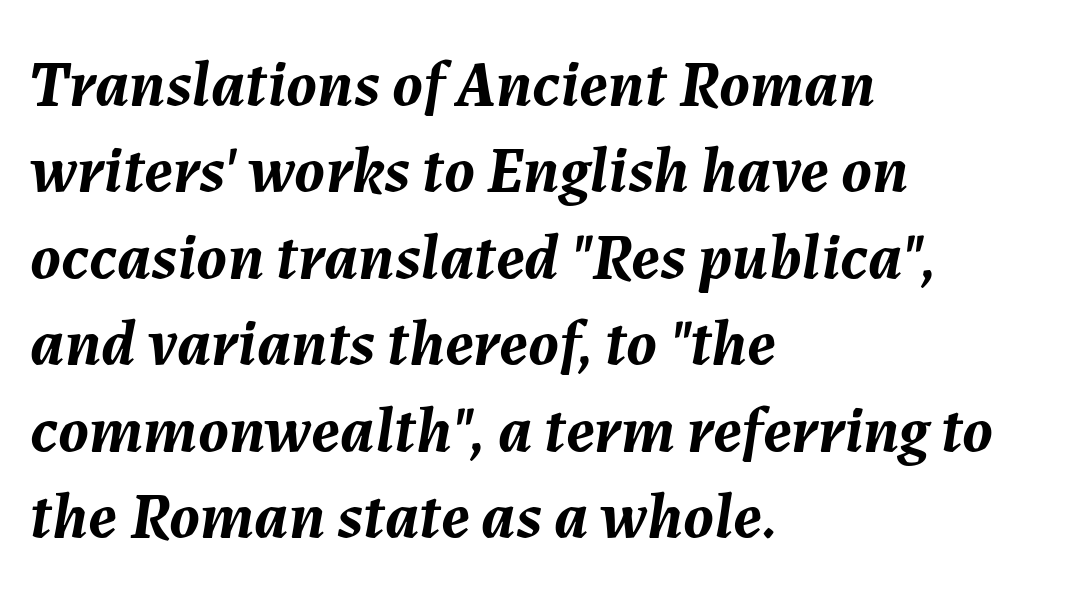
Q: Is the text bold? A: Yes.
Q: Is the text italic (slanted)? A: Yes, it leans right by about 7 degrees.
Q: Is the text underlined? A: No.
Q: How is the paragraph aligned? A: Left-aligned.
Q: Is the spacing between letters normal or unusually wide? A: Normal.
Q: Is the spacing between lines tight, normal or loose? A: Normal.
Q: Width (condensed, normal, or wide)? A: Normal.
Q: Stroke contrast? A: Medium.
Q: x-height? A: Medium.
Q: Monospaced? A: No.
